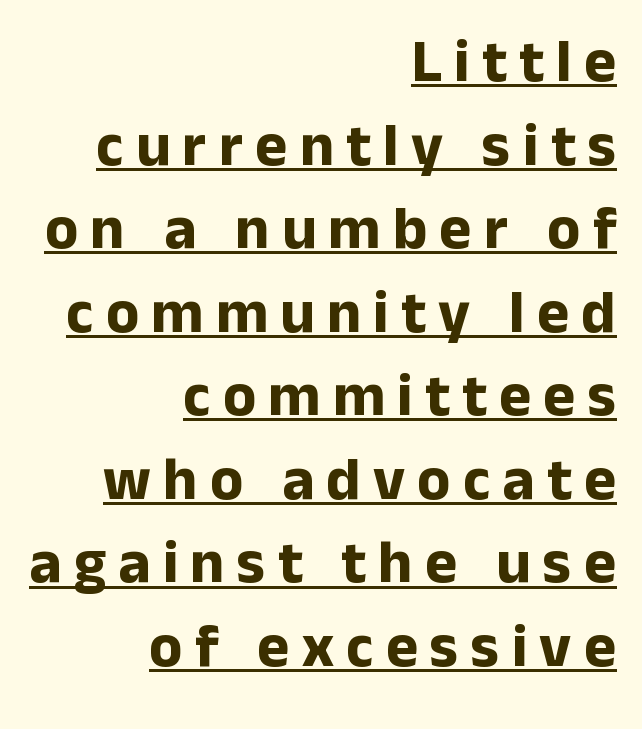
A typesetter would mark this as roman, not italic. This sample is right-justified, so line beginnings fall wherever the words allow. Nope, no serifs anywhere on these letters. The tracking jumps out immediately: characters are airy and widely separated. Leading: standard. The characters look thick and weighty, a clear bold.
